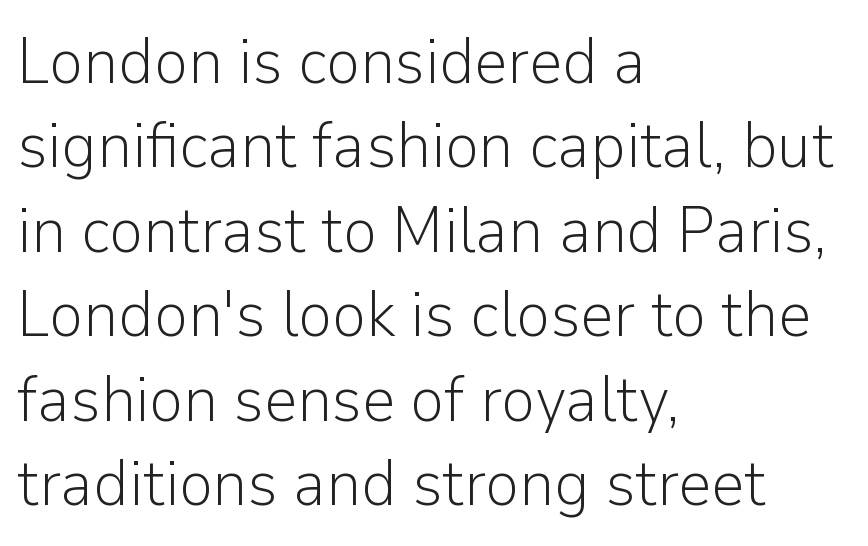
The image shows 65 px light sans-serif type, upright; set left-aligned, normal line spacing (1.3x), normal letter spacing, not underlined; low stroke contrast and a medium x-height.
